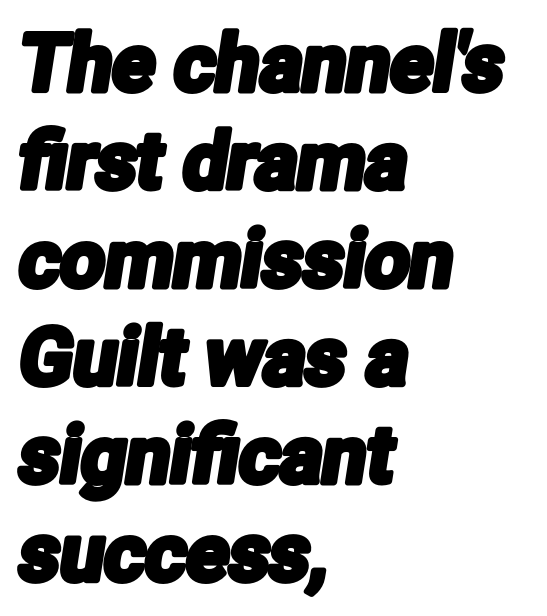
The image shows 79 px condensed sans-serif type; set left-aligned, line spacing 1.24x, normal letter spacing, not underlined; low stroke contrast and a medium x-height.
